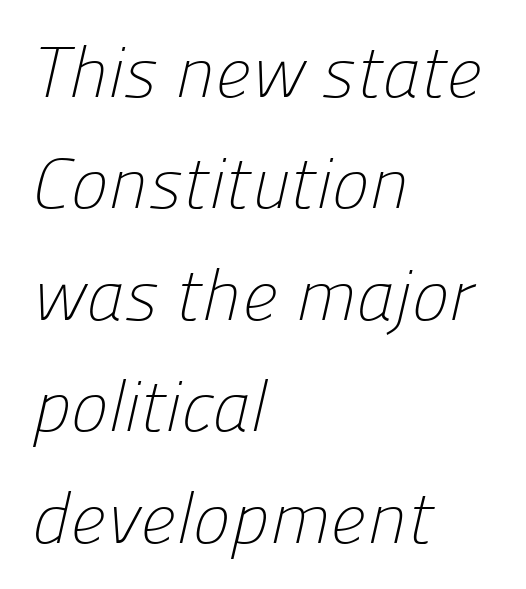
The image shows 71 px light sans-serif type; set left-aligned, normal line spacing (1.57x), normal letter spacing, not underlined; low stroke contrast and a medium x-height.
